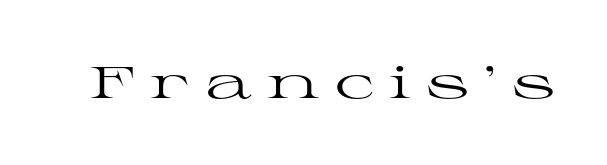
{"serif": "yes", "italic": "no", "bold": "no", "weight": "regular", "width": "wide", "stroke_contrast": "high", "x_height": "medium", "monospaced": "no", "underline": "no", "letter_spacing": "wide", "letter_spacing_em": 0.33, "glyph_px": 45}
